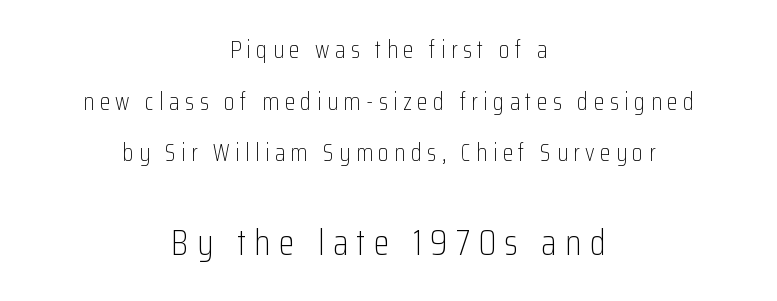
Q: Is the text bold? A: No.
Q: Is the text italic (slanted)? A: No, it is upright.
Q: Is the typeface a serif or a sans-serif typeface? A: Sans-serif.
Q: Is the text underlined? A: No.
Q: How is the paragraph aligned? A: Centered.
Q: Is the spacing between letters normal or unusually wide? A: Unusually wide.
Q: Is the spacing between lines tight, normal or loose? A: Loose.
Q: Which block of text is set in a larger size, the first (top) or the second (bottom)? A: The second (bottom) one.
Q: Width (condensed, normal, or wide)? A: Condensed.
Q: Stroke contrast? A: Low.
Q: x-height? A: Medium.
Q: Monospaced? A: No.
